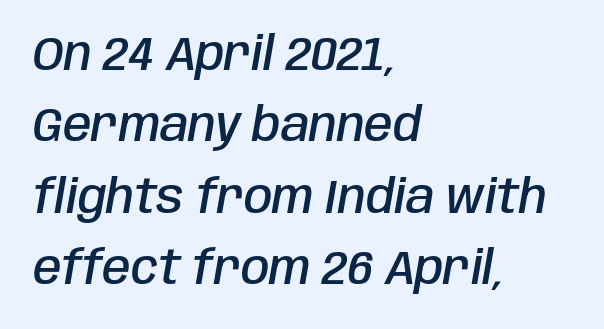
The image shows 46 px semibold, condensed type, italic (leaning right); set left-aligned, normal line spacing (1.55x), normal letter spacing, not underlined; low stroke contrast and a large x-height.
